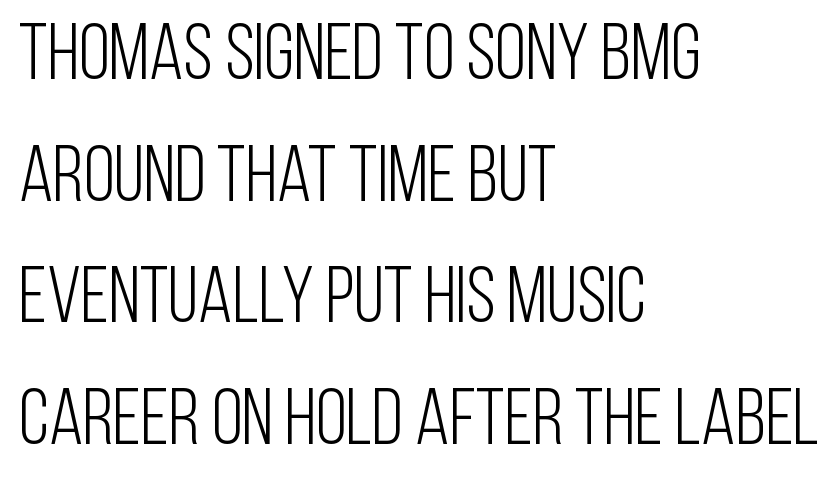
All the whitespace from short lines collects on the right. Students, note that the glyphs here touch the page at normal intervals. A bare baseline throughout the passage. The strokes are not fattened; the text isn't bold. The letters advance in unequal steps, a hallmark of proportional type.
